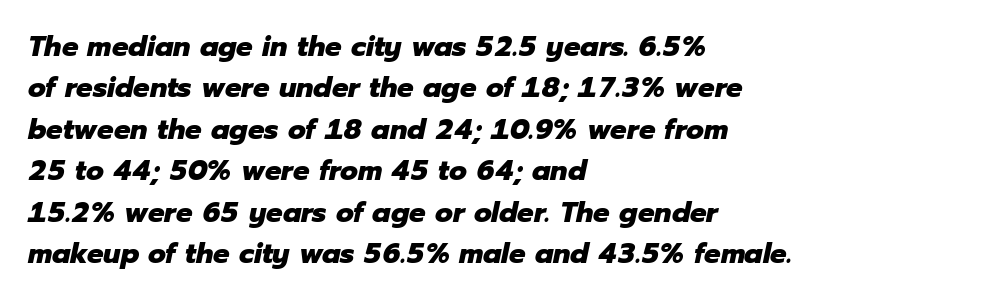
The image shows 29 px heavy type, italic (leaning right); set left-aligned, normal line spacing (1.43x), normal letter spacing, not underlined; low stroke contrast and a medium x-height.
